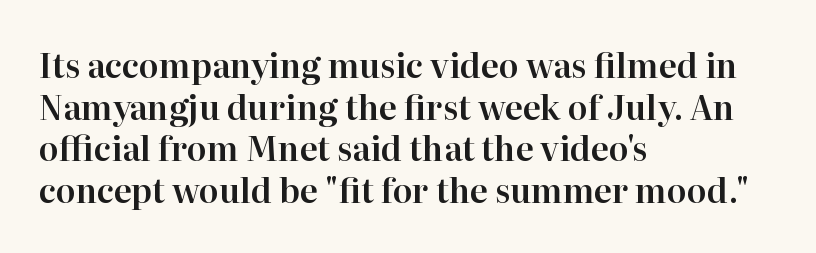
The image shows 33 px serif type, upright; set left-aligned, normal line spacing (1.26x), normal letter spacing, not underlined; high stroke contrast and a medium x-height.
